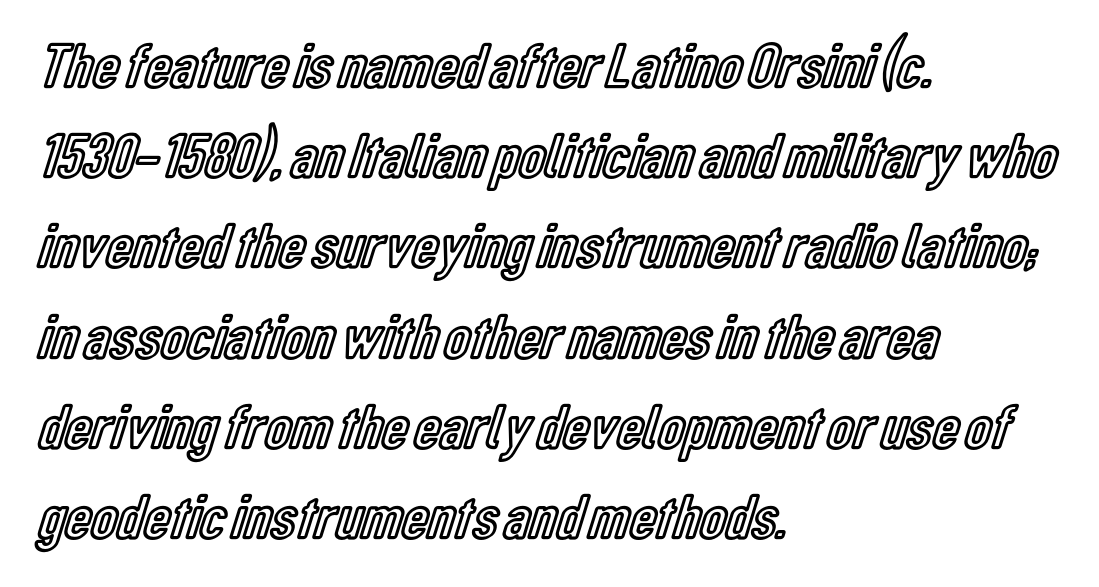
The image shows 64 px condensed type; set left-aligned, normal line spacing (1.41x), normal letter spacing, not underlined; a medium x-height.
